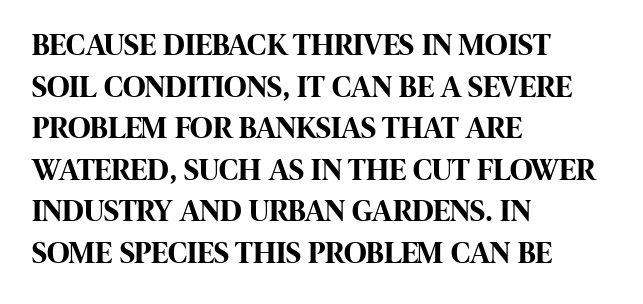
Q: Is the text bold? A: Yes.
Q: Is the text italic (slanted)? A: No, it is upright.
Q: Is the typeface a serif or a sans-serif typeface? A: Sans-serif.
Q: Is the text underlined? A: No.
Q: How is the paragraph aligned? A: Left-aligned.
Q: Is the spacing between letters normal or unusually wide? A: Normal.
Q: Is the spacing between lines tight, normal or loose? A: Normal.
Q: Width (condensed, normal, or wide)? A: Condensed.
Q: Stroke contrast? A: High.
Q: x-height? A: Large.
Q: Monospaced? A: No.
